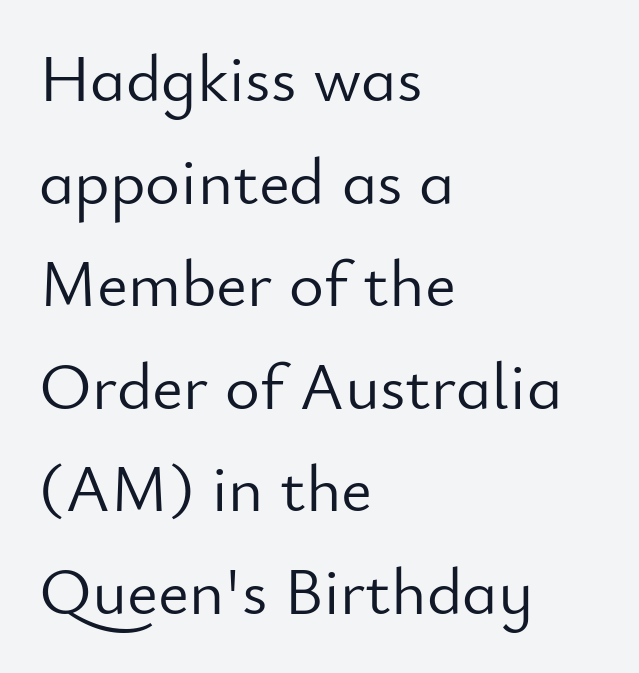
The image shows 67 px light sans-serif type, upright; set left-aligned, normal line spacing (1.53x), normal letter spacing, not underlined; low stroke contrast and a small x-height.
